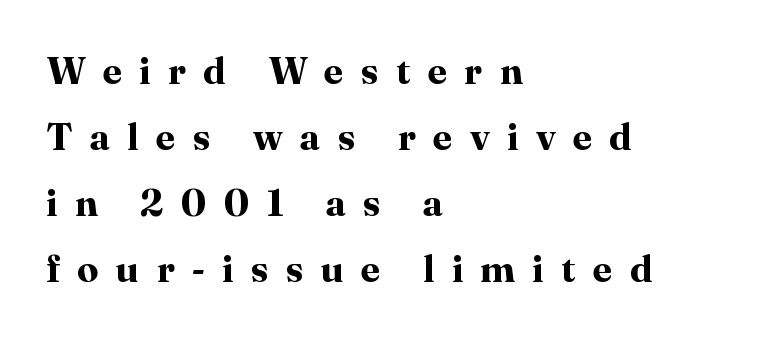
Is there any slant? The stems are plumb. Heavy-handed strokes throughout: this text is bold. Are there feet on the stems? There are — it's a serif. Characters follow at a spacing far wider than the type designer built in.
